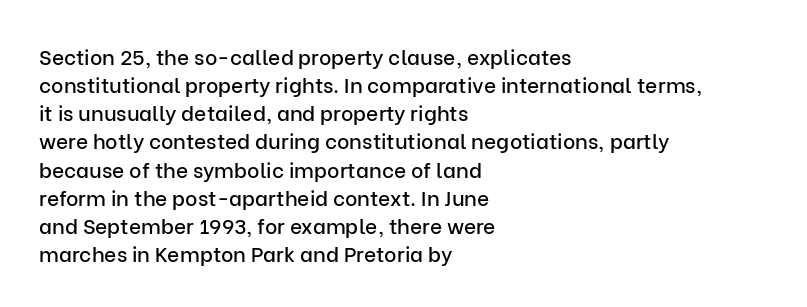
Q: Is the text italic (slanted)? A: No, it is upright.
Q: Is the text underlined? A: No.
Q: How is the paragraph aligned? A: Left-aligned.
Q: Is the spacing between letters normal or unusually wide? A: Normal.
Q: Is the spacing between lines tight, normal or loose? A: Normal.
